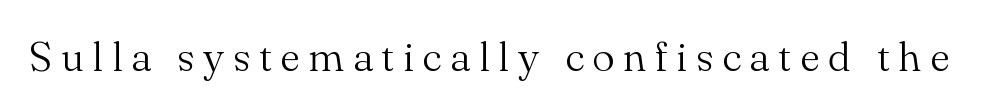
Q: Is the text bold? A: No.
Q: Is the text italic (slanted)? A: No, it is upright.
Q: Is the typeface a serif or a sans-serif typeface? A: Serif.
Q: Is the text underlined? A: No.
Q: Is the spacing between letters normal or unusually wide? A: Unusually wide.
Q: Width (condensed, normal, or wide)? A: Normal.
Q: Stroke contrast? A: Medium.
Q: x-height? A: Small.
Q: Monospaced? A: No.
